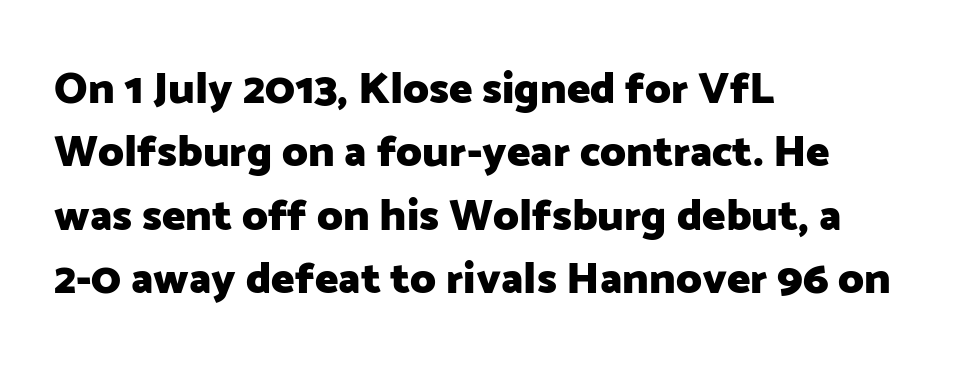
The vertical gap from one line to the next is medium. A typesetter would call this proportional, since set widths differ per character. The font family rendered here belongs to the sans-serif group. I'd describe the lettering as bold — thick and assertive. Check the space under the baseline: it is left empty.
